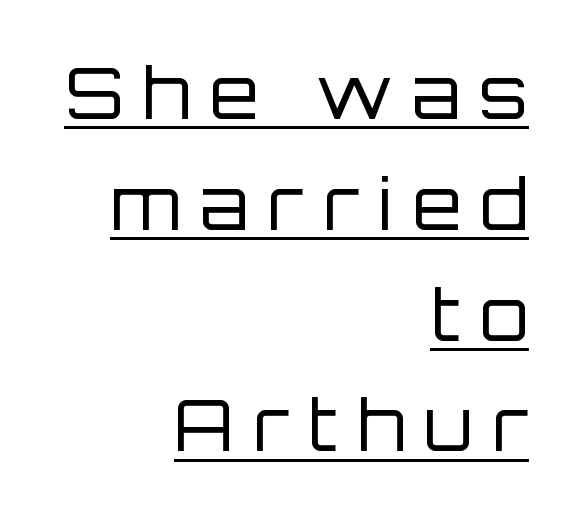
The image shows 71 px regular-weight sans-serif type, upright; set right-aligned, normal line spacing (1.56x), unusually wide letter spacing (+0.27 em), underlined; low stroke contrast and a large x-height.
